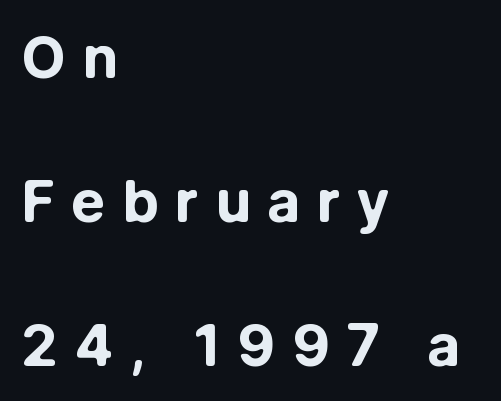
If you measured baseline to baseline, you'd find a long distance. If you drew a ruler down the left edge, every line would touch it. Glyph-to-glyph distance is far greater than everyday printed text. These lines were composed using upright roman letters. The characters display no serif detailing; their extremities are plain. Unmarked baselines from the first word to the last.
